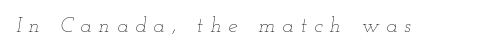
This rendering features lettering with no underline. The letters are spread apart with noticeably loose tracking. Unbolded letterforms with no extra heft. The text carries the slant typical of an italic or oblique font.
